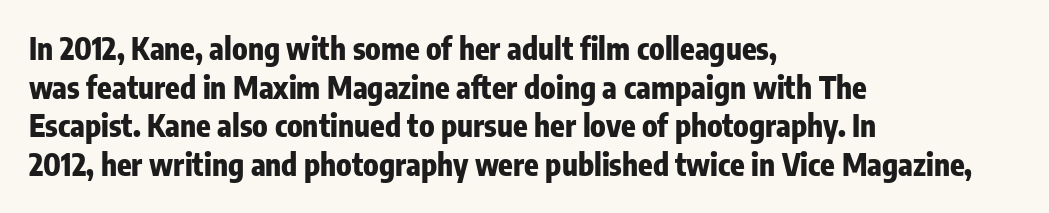
The image shows 30 px heavy, condensed sans-serif type, upright; set left-aligned, normal line spacing (1.29x), normal letter spacing, not underlined; low stroke contrast and a medium x-height.
